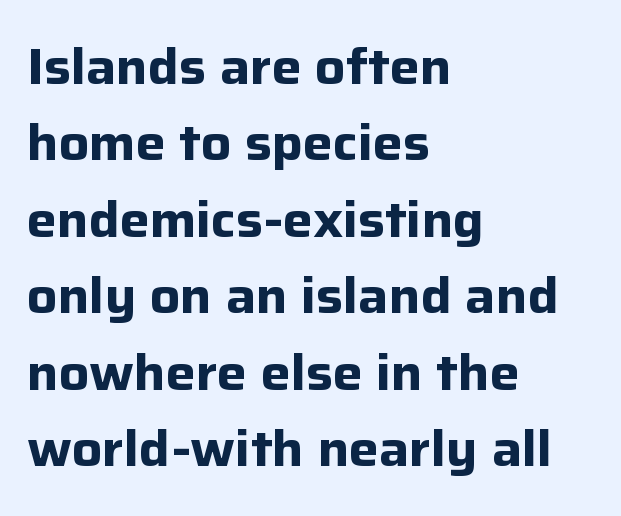
{"serif": "no", "italic": "no", "bold": "yes", "weight": "bold", "width": "normal", "stroke_contrast": "low", "x_height": "medium", "monospaced": "no", "underline": "no", "align": "left", "line_spacing": "normal", "line_spacing_ratio": 1.53, "letter_spacing": "normal", "letter_spacing_em": 0.0, "glyph_px": 50}
